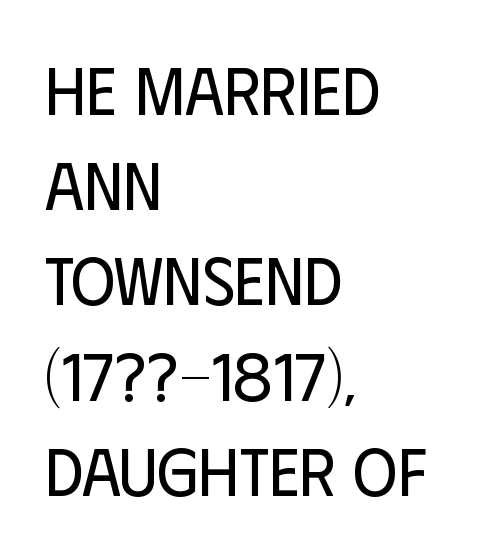
You can tell from the bare stems that sans-serif type was used. The paragraph shown leans on its left margin. Note the varied advance widths — an 'i' is clearly narrower than an 'm'. The specimen reads as upright at a glance. Only glyphs here, with clear space below each row. The space between consecutive lines is moderate.
